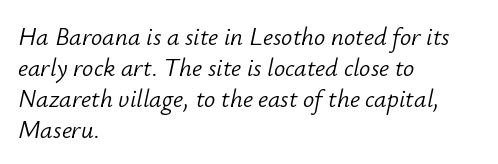
{"italic": "yes", "lean": "right", "slant_degrees": 12, "bold": "no", "underline": "no", "align": "left", "line_spacing_ratio": 1.24, "letter_spacing": "normal", "letter_spacing_em": 0.0, "glyph_px": 25}
